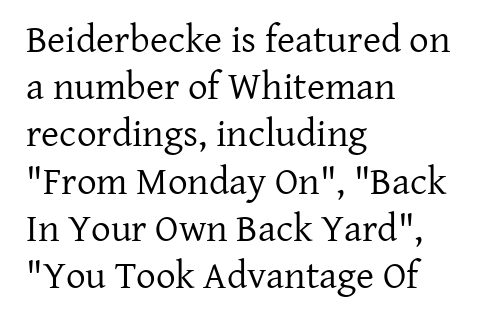
{"serif": "yes", "italic": "no", "bold": "no", "weight": "regular", "width": "normal", "stroke_contrast": "low", "x_height": "medium", "monospaced": "no", "underline": "no", "align": "left", "line_spacing_ratio": 1.21, "letter_spacing": "normal", "letter_spacing_em": 0.0, "glyph_px": 39}
